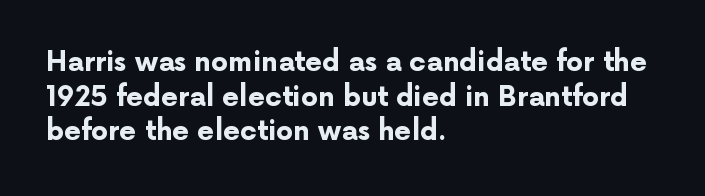
{"italic": "no", "bold": "yes", "underline": "no", "align": "left", "line_spacing": "normal", "line_spacing_ratio": 1.28, "letter_spacing": "normal", "letter_spacing_em": 0.0, "glyph_px": 27}
